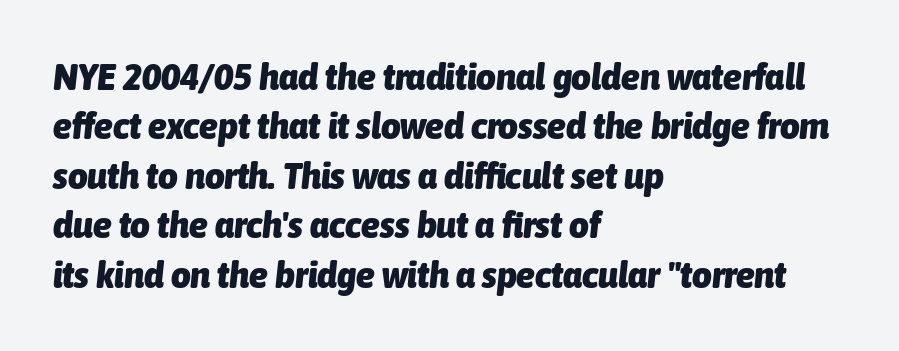
The image shows 38 px heavy, condensed type, italic (leaning right); set left-aligned, normal line spacing (1.3x), normal letter spacing, not underlined; low stroke contrast and a medium x-height.
